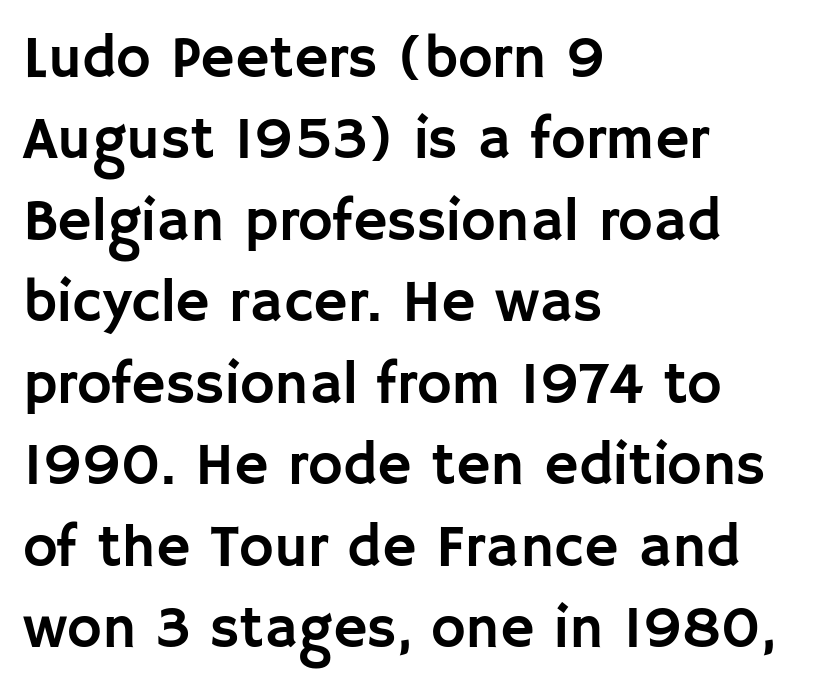
The image shows 59 px sans-serif type, upright; set left-aligned, normal line spacing (1.38x), normal letter spacing, not underlined; low stroke contrast and a large x-height.
